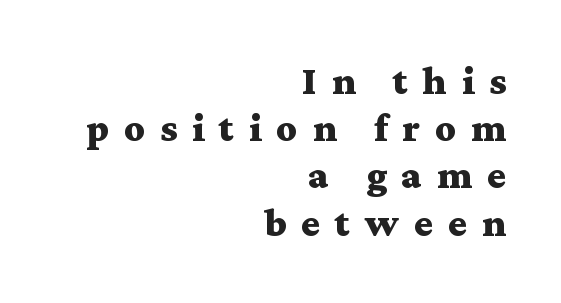
Q: Is the text bold? A: Yes.
Q: Is the text italic (slanted)? A: No, it is upright.
Q: Is the typeface a serif or a sans-serif typeface? A: Serif.
Q: Is the text underlined? A: No.
Q: How is the paragraph aligned? A: Right-aligned.
Q: Is the spacing between letters normal or unusually wide? A: Unusually wide.
Q: Width (condensed, normal, or wide)? A: Wide.
Q: Stroke contrast? A: Medium.
Q: x-height? A: Medium.
Q: Monospaced? A: No.
